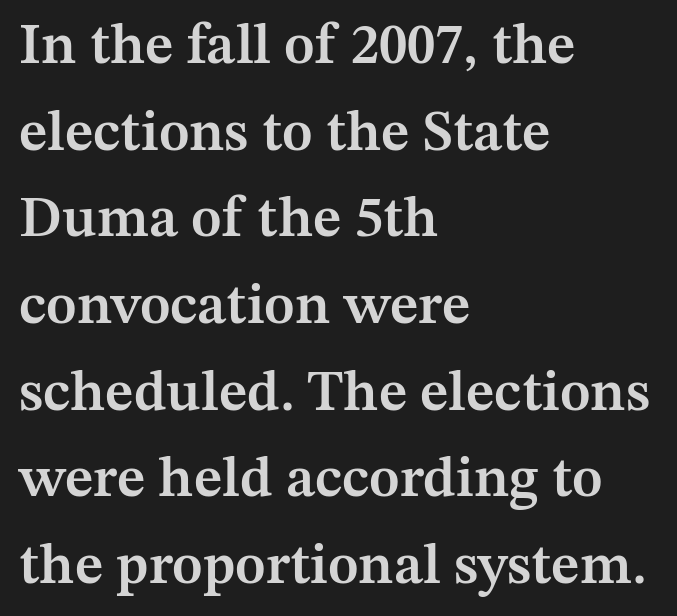
The image shows 57 px semibold serif type, upright; set left-aligned, normal line spacing (1.52x), normal letter spacing, not underlined; medium stroke contrast and a medium x-height.
